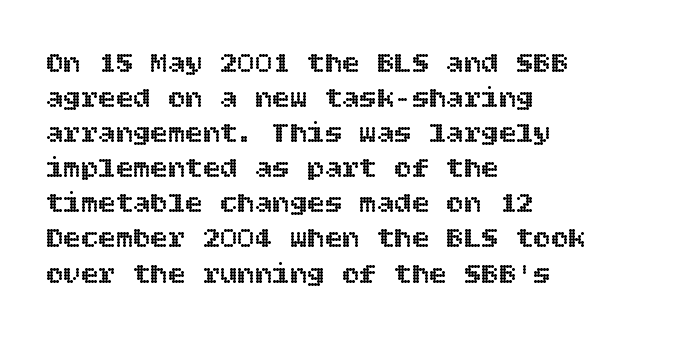
{"italic": "no", "width": "normal", "x_height": "large", "underline": "no", "align": "left", "line_spacing_ratio": 1.21, "letter_spacing": "normal", "letter_spacing_em": 0.0, "glyph_px": 29}
